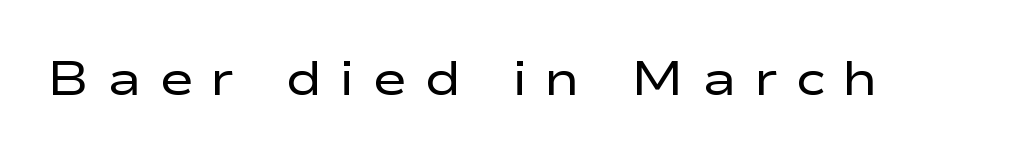
{"serif": "no", "italic": "no", "bold": "no", "weight": "regular", "width": "wide", "stroke_contrast": "low", "x_height": "medium", "monospaced": "no", "underline": "no", "letter_spacing": "wide", "letter_spacing_em": 0.37, "glyph_px": 47}
